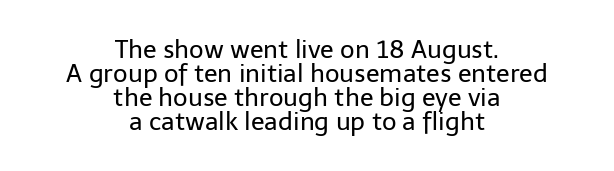
The image shows 25 px text type, upright; set centered, tight line spacing (0.96x), normal letter spacing, not underlined.
